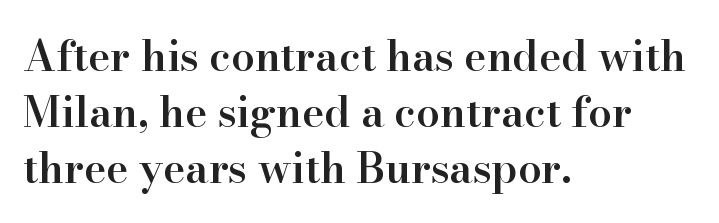
Q: Is the text bold? A: Semi-bold.
Q: Is the text italic (slanted)? A: No, it is upright.
Q: Is the typeface a serif or a sans-serif typeface? A: Serif.
Q: Is the text underlined? A: No.
Q: How is the paragraph aligned? A: Left-aligned.
Q: Is the spacing between letters normal or unusually wide? A: Normal.
Q: Is the spacing between lines tight, normal or loose? A: Normal.
Q: Width (condensed, normal, or wide)? A: Normal.
Q: Stroke contrast? A: High.
Q: x-height? A: Small.
Q: Monospaced? A: No.
